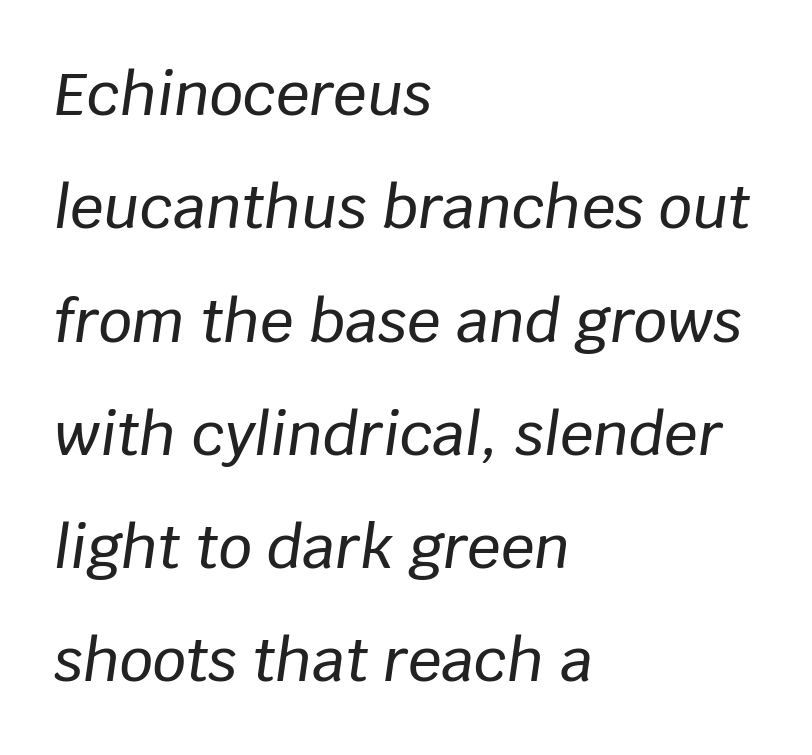
Q: Is the text italic (slanted)? A: Yes, it leans right by about 8 degrees.
Q: Is the text underlined? A: No.
Q: How is the paragraph aligned? A: Left-aligned.
Q: Is the spacing between letters normal or unusually wide? A: Normal.
Q: Is the spacing between lines tight, normal or loose? A: Loose.
Q: Width (condensed, normal, or wide)? A: Normal.
Q: Stroke contrast? A: Low.
Q: x-height? A: Large.
Q: Monospaced? A: No.
